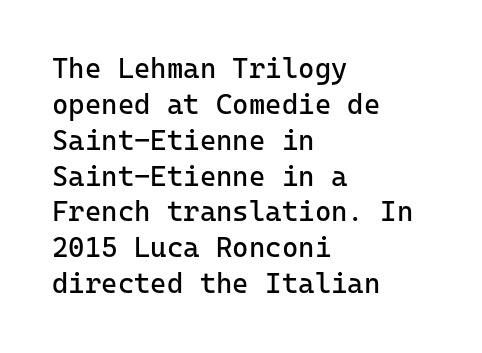
Does the leading feel generous? No, just average. Every row of glyphs begins at an identical x-position on the left. Examine the stroke ends and you'll find no serifs. A bare baseline throughout the passage. Bold? No — there's no thickening of the strokes.
